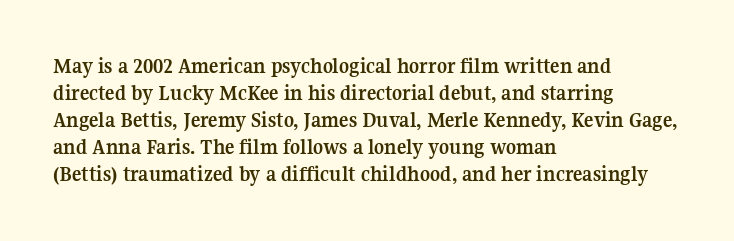
{"italic": "no", "bold": "yes", "underline": "no", "align": "left", "line_spacing_ratio": 1.23, "letter_spacing": "normal", "letter_spacing_em": 0.0, "glyph_px": 22}
